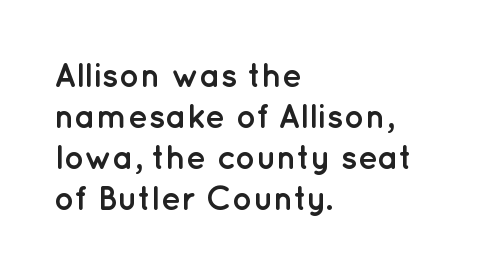
Grotesque or geometric, the face here clearly has no serifs. In terms of weight, the rendering is a true, heavy bold. Glyph-to-glyph distance matches everyday printed text. This sample uses an upright cut, with every glyph sitting square on the baseline. Caption: multi-line text, flush left, ragged right.
